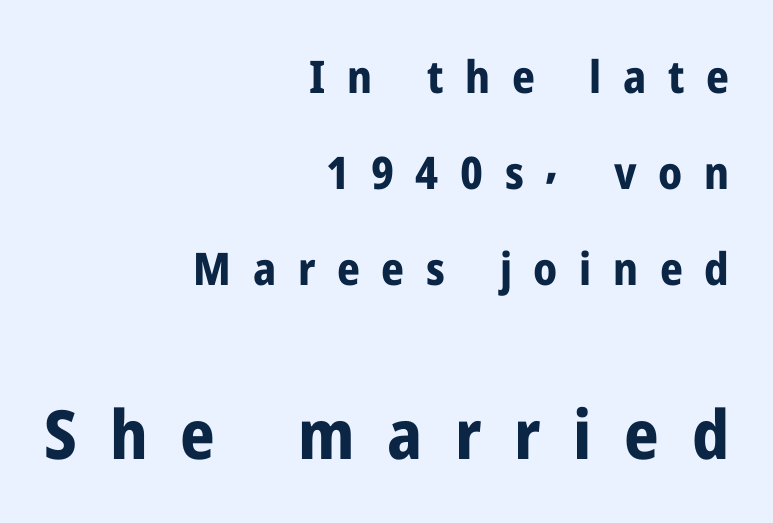
Whoever set this chose breathing room over compactness in the vertical rhythm. Which chunk is bigger? The second one — the bottom block dwarfs the top. Heavy, bold letterforms. The compositor pushed each line to the right boundary. Spacing verdict: proportional, widths tailored to each character. The words here are not underlined.
